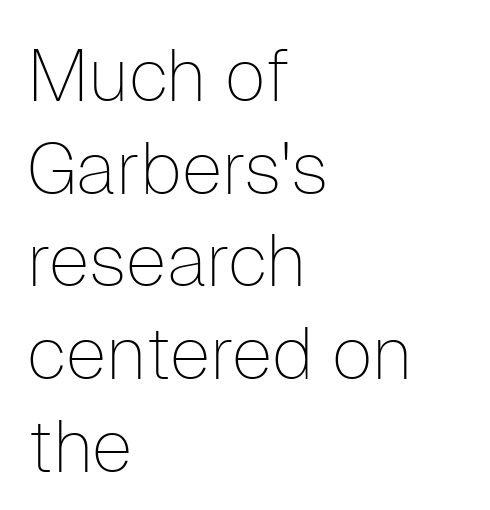
{"serif": "no", "italic": "no", "bold": "no", "weight": "thin", "width": "normal", "stroke_contrast": "low", "x_height": "medium", "monospaced": "no", "underline": "no", "align": "left", "line_spacing": "normal", "line_spacing_ratio": 1.27, "letter_spacing": "normal", "letter_spacing_em": 0.0, "glyph_px": 73}
